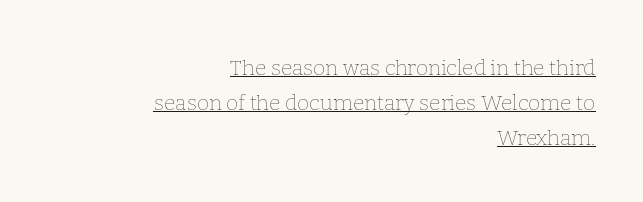
The image shows 21 px text type, upright; set right-aligned, normal line spacing (1.67x), normal letter spacing, underlined.
